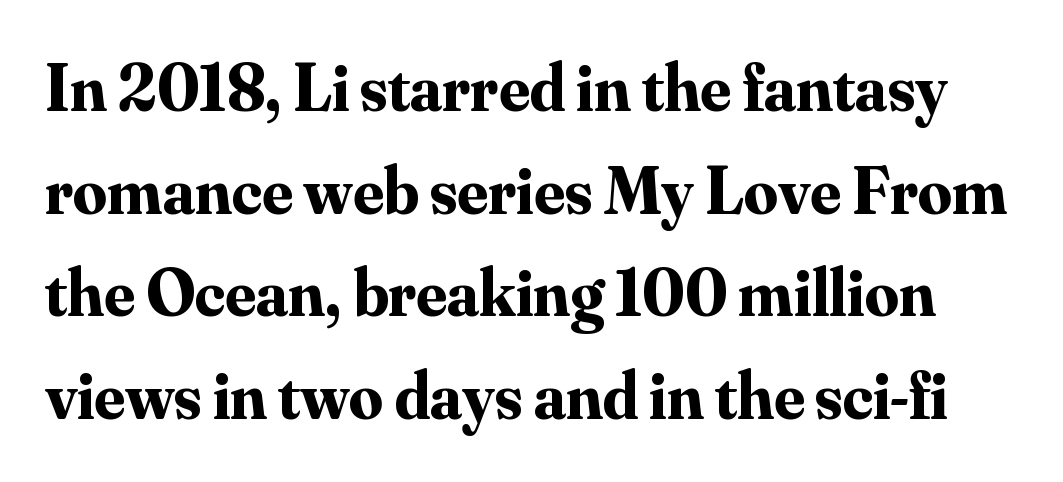
Q: Is the text bold? A: Yes.
Q: Is the text italic (slanted)? A: No, it is upright.
Q: Is the typeface a serif or a sans-serif typeface? A: Serif.
Q: Is the text underlined? A: No.
Q: Is the spacing between letters normal or unusually wide? A: Normal.
Q: Is the spacing between lines tight, normal or loose? A: Normal.
Q: Width (condensed, normal, or wide)? A: Normal.
Q: Stroke contrast? A: Medium.
Q: x-height? A: Small.
Q: Monospaced? A: No.
